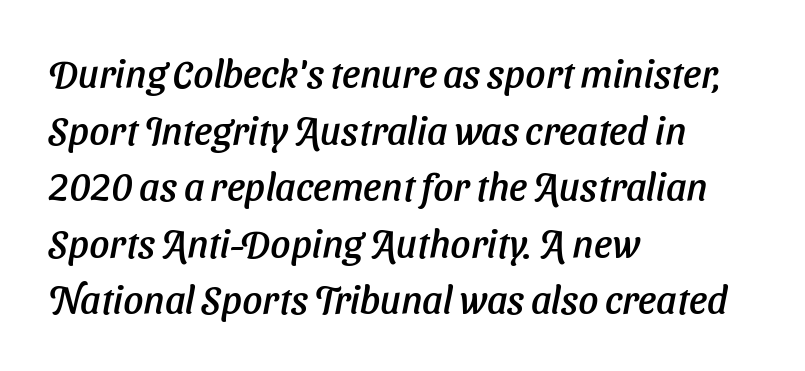
Q: Is the text italic (slanted)? A: Yes, it leans right by about 11 degrees.
Q: Is the text underlined? A: No.
Q: How is the paragraph aligned? A: Left-aligned.
Q: Is the spacing between letters normal or unusually wide? A: Normal.
Q: Is the spacing between lines tight, normal or loose? A: Normal.
Q: Width (condensed, normal, or wide)? A: Normal.
Q: Stroke contrast? A: Low.
Q: x-height? A: Medium.
Q: Monospaced? A: No.
